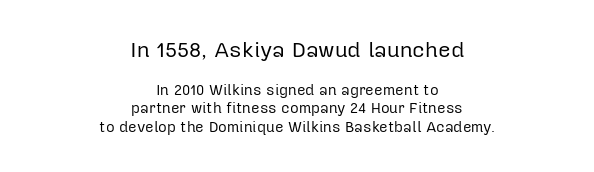
Italic? Not at all — the glyphs are vertical. The designer gave the opening block more size than the closing block. Descender tails drop into unmarked territory. The strokes are not fattened; the text isn't bold.
